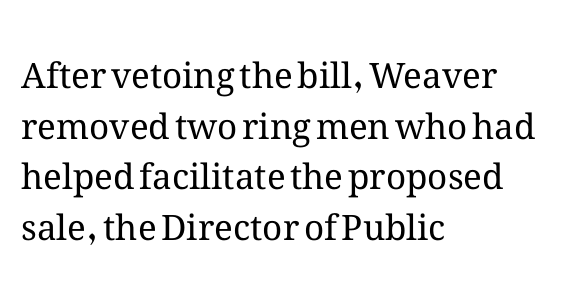
Q: Is the text bold? A: No.
Q: Is the text italic (slanted)? A: No, it is upright.
Q: Is the text underlined? A: No.
Q: How is the paragraph aligned? A: Left-aligned.
Q: Is the spacing between letters normal or unusually wide? A: Normal.
Q: Is the spacing between lines tight, normal or loose? A: Normal.
Q: Width (condensed, normal, or wide)? A: Normal.
Q: Stroke contrast? A: Medium.
Q: x-height? A: Medium.
Q: Monospaced? A: No.
